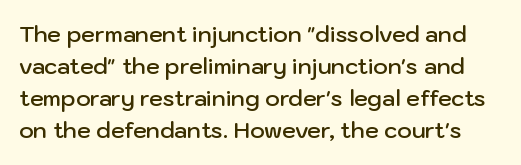
{"italic": "no", "bold": "semi", "underline": "no", "line_spacing": "normal", "line_spacing_ratio": 1.46, "letter_spacing": "normal", "letter_spacing_em": 0.0, "glyph_px": 22}
